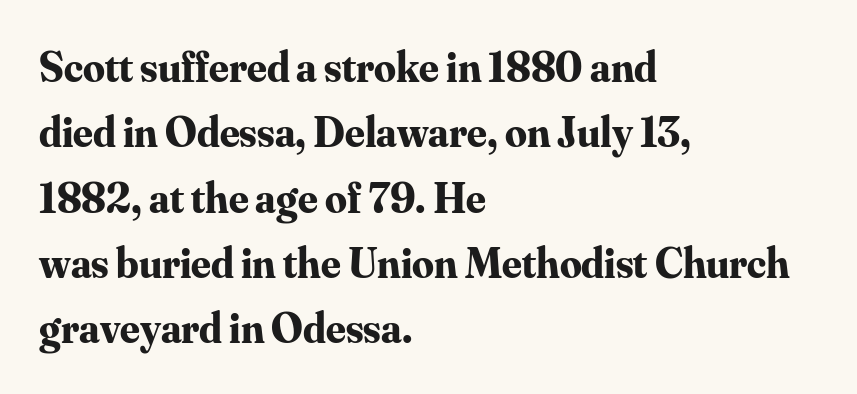
The image shows 43 px bold serif type, upright; set left-aligned, normal line spacing (1.52x), normal letter spacing, not underlined; medium stroke contrast and a small x-height.
